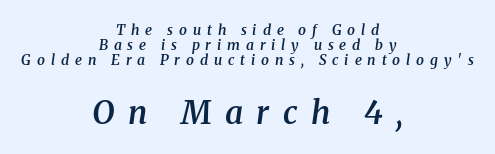
{"serif": "yes", "italic": "yes", "lean": "right", "slant_degrees": 8, "bold": "semi", "weight": "semibold", "width": "normal", "stroke_contrast": "medium", "x_height": "medium", "monospaced": "no", "underline": "no", "align": "center", "line_spacing": "tight", "line_spacing_ratio": 1.08, "letter_spacing": "wide", "letter_spacing_em": 0.42, "larger_block": "second", "size_ratio": 2.29, "glyph_px": 32}
